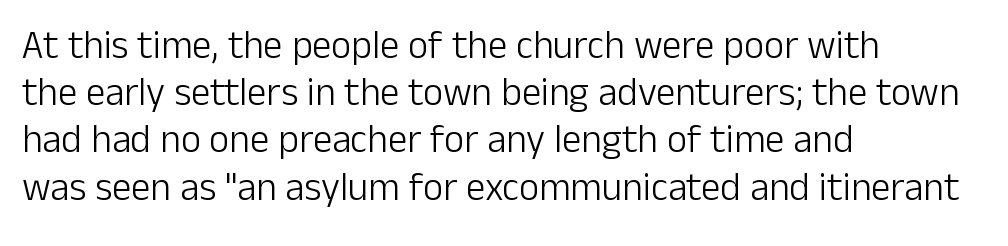
Quick note: not italic, upright. The text block is weighted toward the left margin, trailing off unevenly rightward. Compared with a typical body face, this is equally light or lighter still. There is no visible air inserted between adjacent glyphs. Letterform terminals end flat and unadorned throughout the passage. Underlining? Definitely not there.
